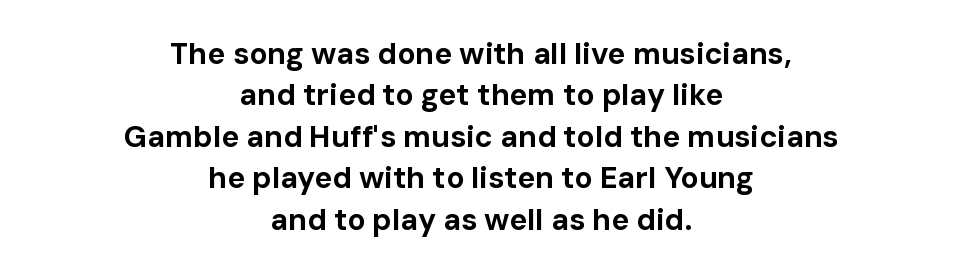
{"serif": "no", "italic": "no", "bold": "yes", "weight": "bold", "width": "normal", "stroke_contrast": "low", "x_height": "medium", "monospaced": "no", "underline": "no", "align": "center", "line_spacing": "normal", "line_spacing_ratio": 1.38, "letter_spacing": "normal", "letter_spacing_em": 0.0, "glyph_px": 30}
